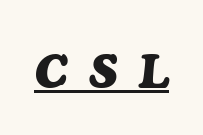
The image shows 47 px heavy type, italic (leaning right); set unusually wide letter spacing (+0.44 em), underlined; medium stroke contrast and a medium x-height.
